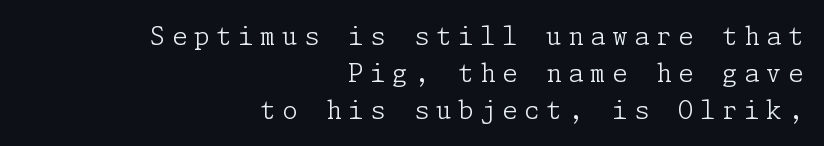
{"italic": "no", "bold": "no", "underline": "no", "align": "right", "line_spacing": "normal", "line_spacing_ratio": 1.49, "letter_spacing": "wide", "letter_spacing_em": 0.26, "glyph_px": 25}
